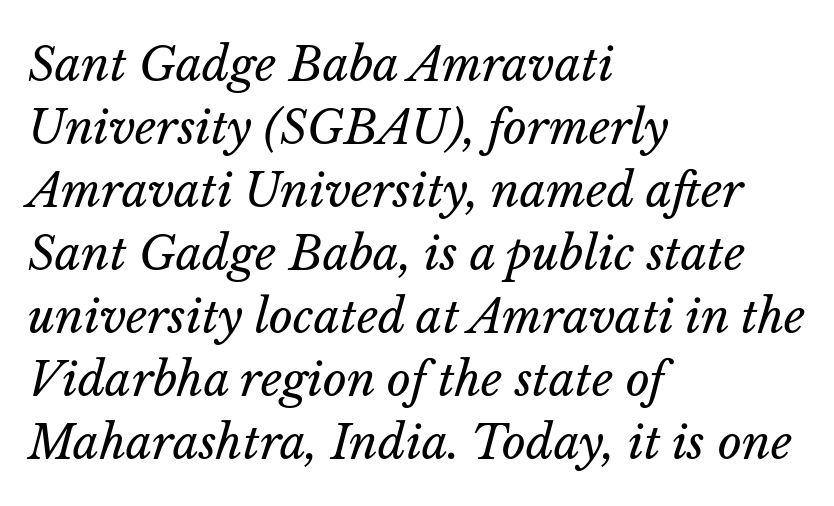
This reads as an unemphasized weight, regular at the heaviest. The designer left line spacing at the default. The space beneath each line is pristine and unruled. The whole block is typeset with a tilt.
